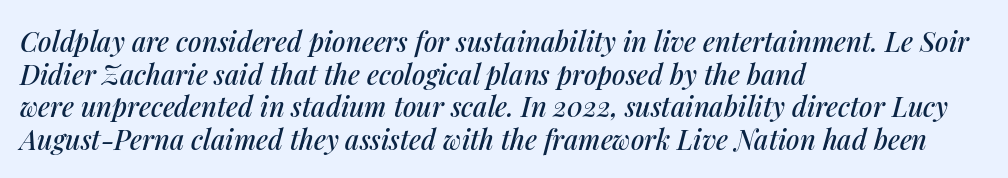
{"italic": "yes", "lean": "right", "slant_degrees": 14, "underline": "no", "align": "left", "line_spacing_ratio": 1.21, "letter_spacing": "normal", "letter_spacing_em": 0.0, "glyph_px": 27}
